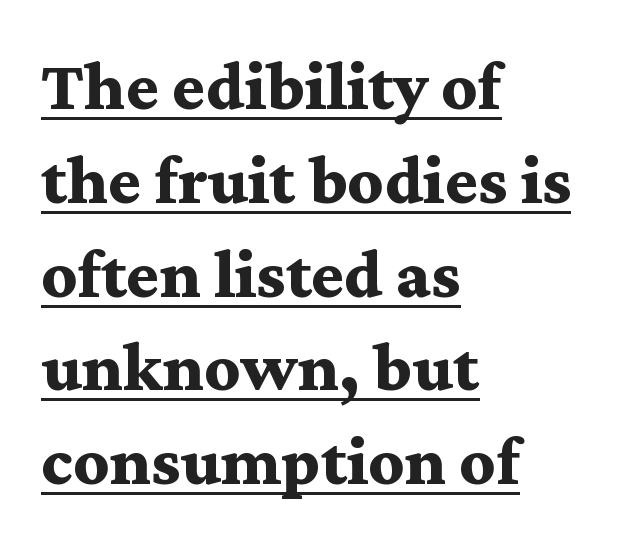
{"serif": "yes", "italic": "no", "bold": "yes", "weight": "bold", "width": "wide", "stroke_contrast": "medium", "x_height": "medium", "monospaced": "no", "underline": "yes", "align": "left", "line_spacing": "normal", "line_spacing_ratio": 1.34, "letter_spacing": "normal", "letter_spacing_em": 0.0, "glyph_px": 70}
